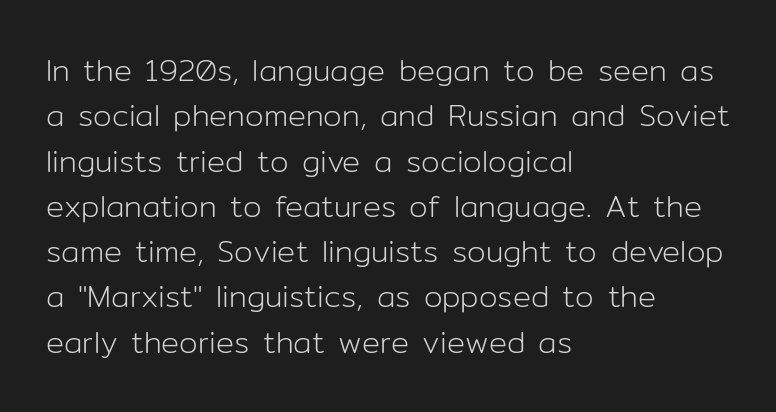
Q: Is the text bold? A: No.
Q: Is the text italic (slanted)? A: No, it is upright.
Q: Is the typeface a serif or a sans-serif typeface? A: Sans-serif.
Q: Is the text underlined? A: No.
Q: How is the paragraph aligned? A: Left-aligned.
Q: Is the spacing between letters normal or unusually wide? A: Normal.
Q: Is the spacing between lines tight, normal or loose? A: Normal.
Q: Width (condensed, normal, or wide)? A: Normal.
Q: Stroke contrast? A: Low.
Q: x-height? A: Medium.
Q: Monospaced? A: No.
